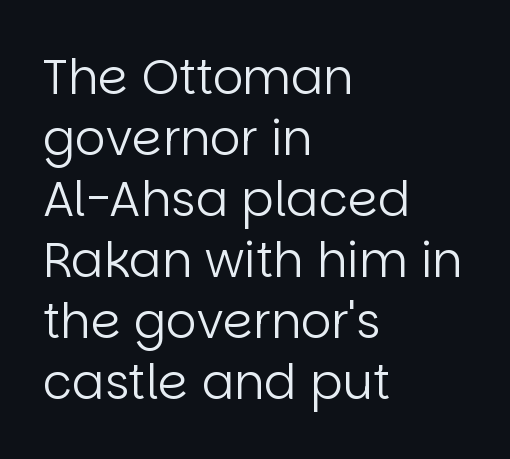
The image shows 48 px regular-weight sans-serif type, upright; set left-aligned, normal line spacing (1.27x), normal letter spacing, not underlined; low stroke contrast and a large x-height.
